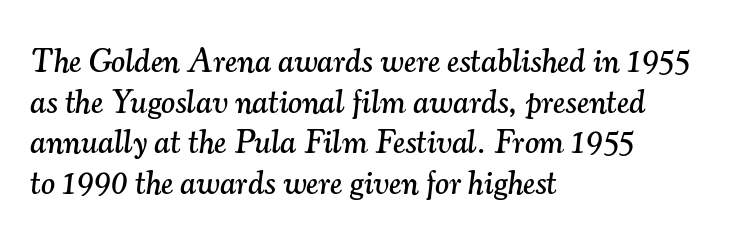
{"serif": "yes", "italic": "yes", "lean": "right", "slant_degrees": 7, "width": "normal", "stroke_contrast": "medium", "x_height": "small", "monospaced": "no", "underline": "no", "align": "left", "line_spacing_ratio": 1.23, "letter_spacing": "normal", "letter_spacing_em": 0.0, "glyph_px": 33}
